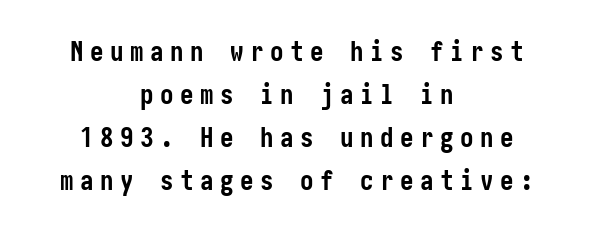
{"italic": "no", "bold": "yes", "underline": "no", "align": "center", "line_spacing": "normal", "line_spacing_ratio": 1.59, "letter_spacing": "wide", "letter_spacing_em": 0.24, "glyph_px": 27}
